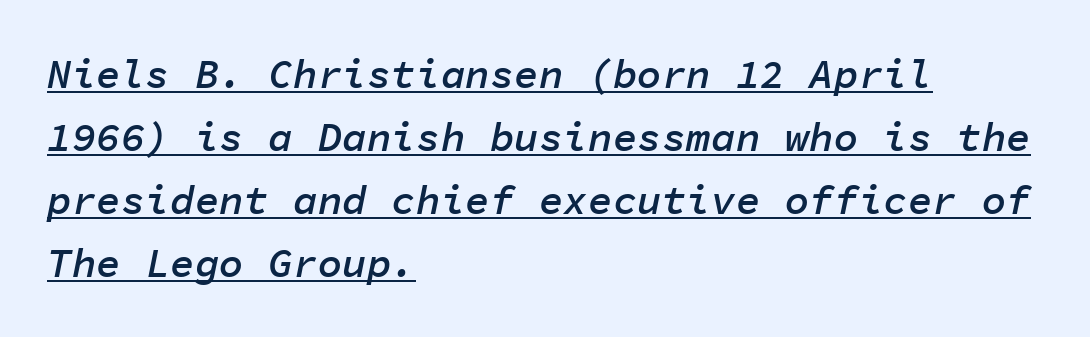
Q: Is the text bold? A: Semi-bold.
Q: Is the text italic (slanted)? A: Yes, it leans right by about 11 degrees.
Q: Is the text underlined? A: Yes.
Q: How is the paragraph aligned? A: Left-aligned.
Q: Is the spacing between letters normal or unusually wide? A: Normal.
Q: Is the spacing between lines tight, normal or loose? A: Normal.
Q: Width (condensed, normal, or wide)? A: Normal.
Q: Stroke contrast? A: Low.
Q: x-height? A: Medium.
Q: Monospaced? A: Yes.
